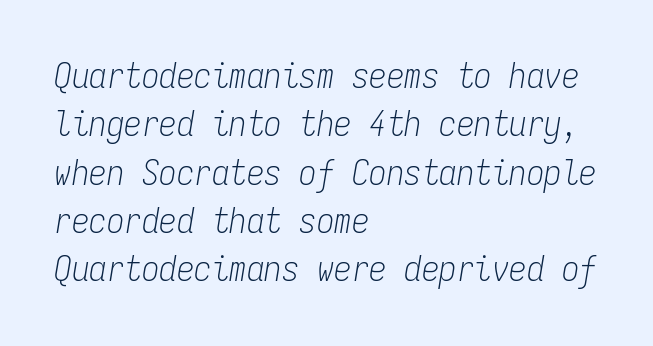
The image shows 35 px light, condensed type, italic (leaning right), monospaced; set left-aligned, normal line spacing (1.38x), normal letter spacing, not underlined; low stroke contrast and a medium x-height.
